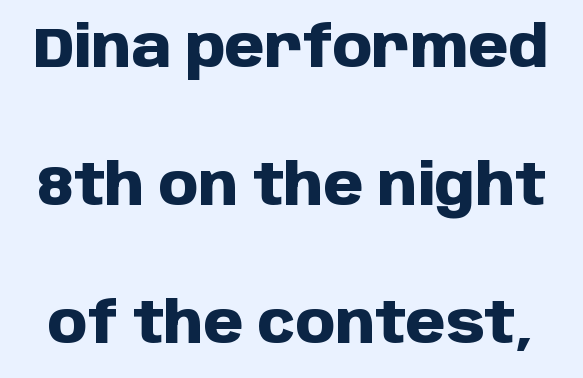
Each new line begins a long way beneath the previous one. The passage shown has conventional tracking throughout. Heft: maximum for text — a bold. Is this a fixed-width face? No — the glyphs have proportional, varying widths. The passage shown is not underscored anywhere. Ascenders rise straight up at ninety degrees.
